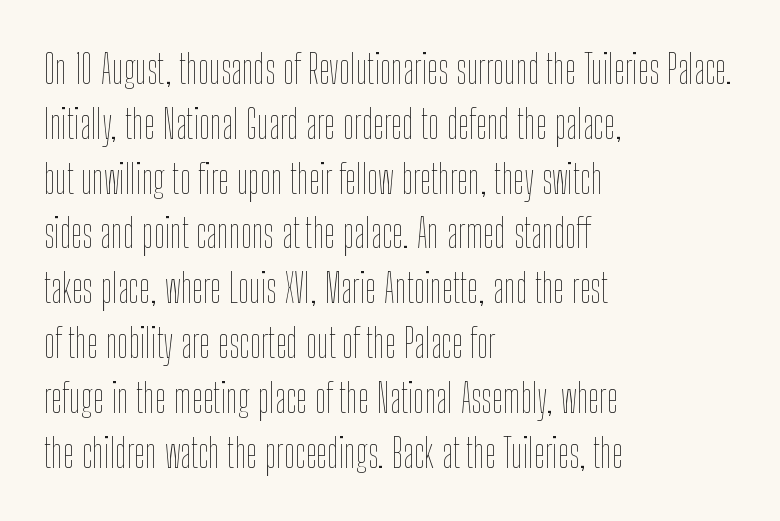
{"italic": "no", "bold": "no", "weight": "thin", "width": "condensed", "stroke_contrast": "low", "x_height": "medium", "monospaced": "no", "underline": "no", "align": "left", "line_spacing": "normal", "line_spacing_ratio": 1.37, "letter_spacing": "normal", "letter_spacing_em": 0.0, "glyph_px": 40}
